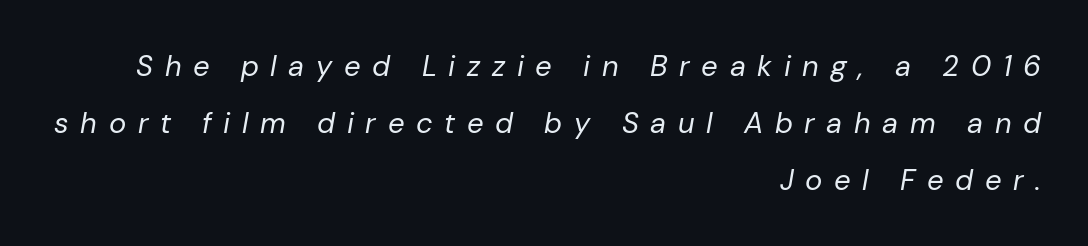
{"italic": "yes", "lean": "right", "slant_degrees": 10, "bold": "no", "weight": "regular", "width": "normal", "stroke_contrast": "low", "x_height": "medium", "monospaced": "no", "underline": "no", "align": "right", "line_spacing": "loose", "line_spacing_ratio": 1.96, "letter_spacing": "wide", "letter_spacing_em": 0.4, "glyph_px": 29}
